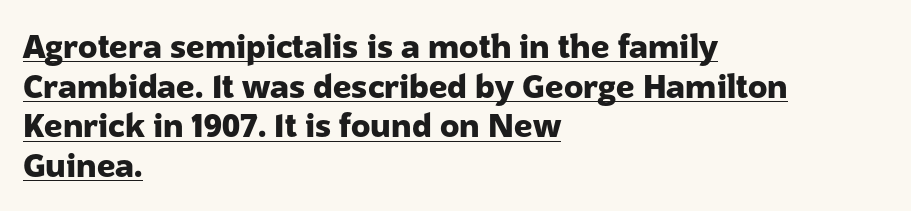
Q: Is the text bold? A: Yes.
Q: Is the text italic (slanted)? A: No, it is upright.
Q: Is the typeface a serif or a sans-serif typeface? A: Sans-serif.
Q: Is the text underlined? A: Yes.
Q: How is the paragraph aligned? A: Left-aligned.
Q: Is the spacing between letters normal or unusually wide? A: Normal.
Q: Width (condensed, normal, or wide)? A: Normal.
Q: Stroke contrast? A: Low.
Q: x-height? A: Medium.
Q: Monospaced? A: No.
